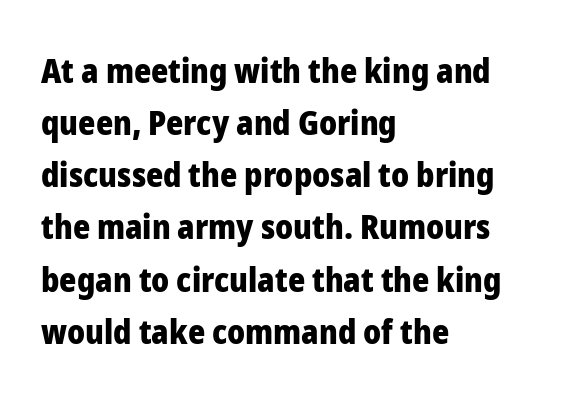
Upright lettering throughout. As a designer I'd log this as weight 700, bold. Descenders are the only things crossing below the line. What stands out about the letter spacing? Nothing — it is the standard amount. The setting favours the left margin, as ordinary paragraphs usually do. Note the varied advance widths — an 'i' is clearly narrower than an 'm'.
